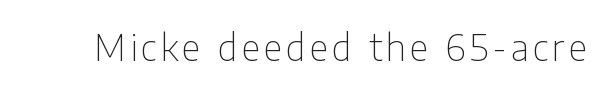
{"serif": "no", "italic": "no", "bold": "no", "weight": "thin", "width": "condensed", "stroke_contrast": "low", "x_height": "medium", "monospaced": "no", "underline": "no", "glyph_px": 37}
